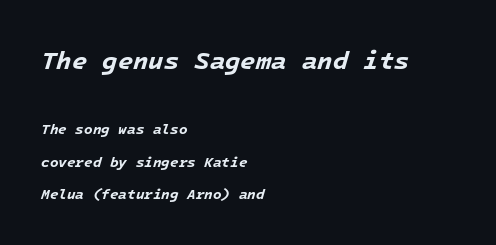
Q: Is the text bold? A: Yes.
Q: Is the text italic (slanted)? A: Yes, it leans right by about 16 degrees.
Q: Is the text underlined? A: No.
Q: How is the paragraph aligned? A: Left-aligned.
Q: Is the spacing between letters normal or unusually wide? A: Normal.
Q: Is the spacing between lines tight, normal or loose? A: Loose.
Q: Which block of text is set in a larger size, the first (top) or the second (bottom)? A: The first (top) one.
